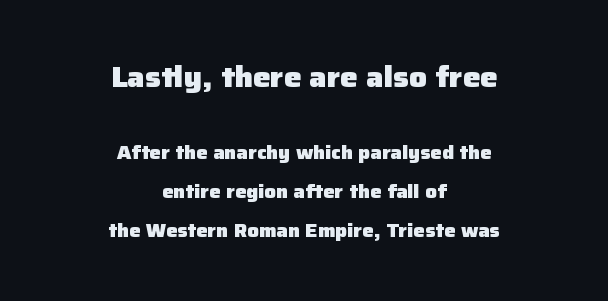
The image shows 29 px heavy sans-serif type, upright; set centered, loose line spacing (2.06x), normal letter spacing, not underlined; the first (top) block is 1.53x larger; low stroke contrast and a medium x-height.
